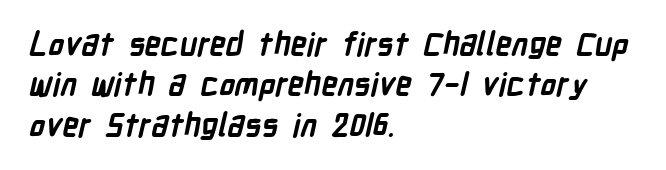
{"serif": "no", "bold": "yes", "weight": "semibold", "width": "condensed", "stroke_contrast": "low", "x_height": "medium", "monospaced": "no", "underline": "no", "align": "left", "line_spacing": "normal", "line_spacing_ratio": 1.26, "letter_spacing": "normal", "letter_spacing_em": 0.0, "glyph_px": 32}
